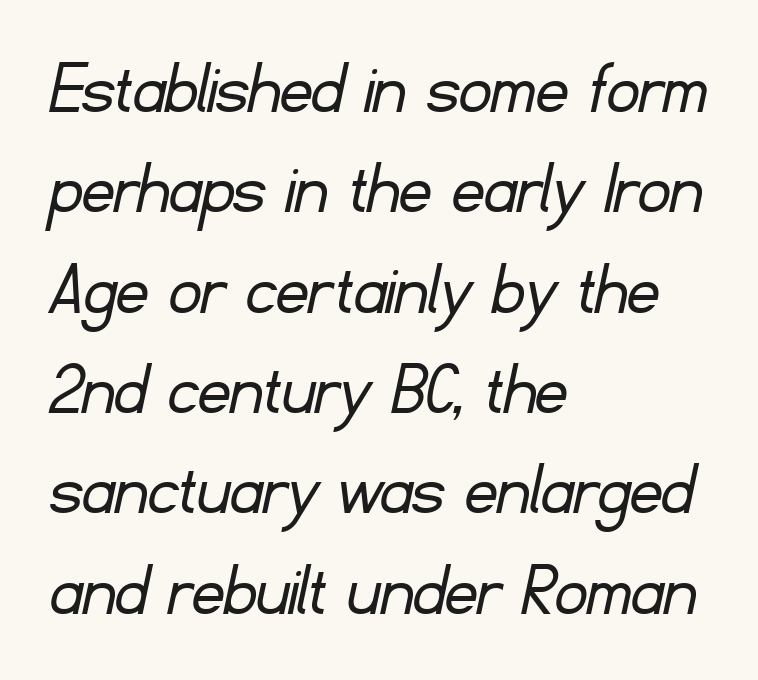
Q: Is the text bold? A: No.
Q: Is the typeface a serif or a sans-serif typeface? A: Sans-serif.
Q: Is the text underlined? A: No.
Q: How is the paragraph aligned? A: Left-aligned.
Q: Is the spacing between letters normal or unusually wide? A: Normal.
Q: Is the spacing between lines tight, normal or loose? A: Normal.
Q: Width (condensed, normal, or wide)? A: Normal.
Q: Stroke contrast? A: Low.
Q: x-height? A: Small.
Q: Monospaced? A: No.
